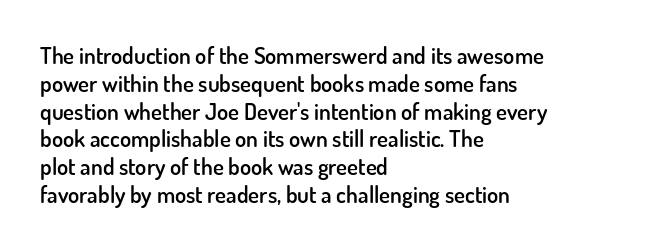
The letters stand straight up with perfectly vertical stems. Standard letterfit; no display-style spreading of the glyphs. Leftover space on each line is placed entirely after the last word. Look at the stroke-to-counter ratio: somewhat heavy, a semibold. Beneath every word, the page is bare.
